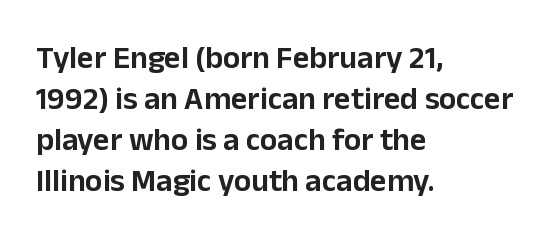
Reading down the block, your eye returns to a fixed left position each line. The rendering shows plain stroke endings on the letterforms — a sans-serif design. The passage shown is typed in a proportional face where columns would drift. It's the straight-up-and-down kind of type.
